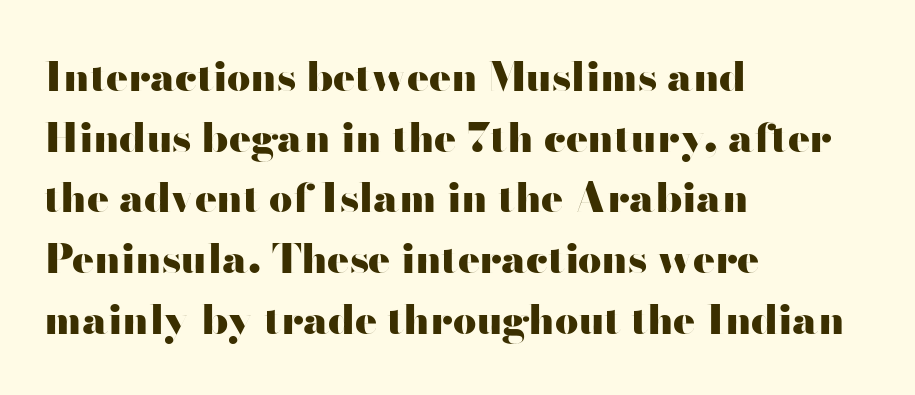
Words float on clear page, feet unadorned. Leading matches the norm, producing a regular column. Does the type have serifs? No, each stem ends abruptly. Compared with an ordinary text face, these strokes are far heavier — a full bold.
